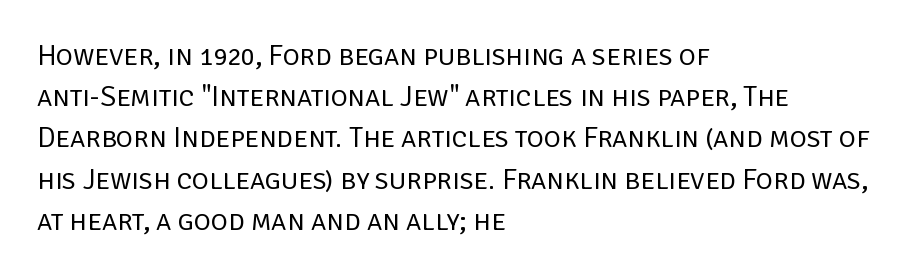
Q: Is the text bold? A: No.
Q: Is the text italic (slanted)? A: No, it is upright.
Q: Is the typeface a serif or a sans-serif typeface? A: Sans-serif.
Q: Is the text underlined? A: No.
Q: How is the paragraph aligned? A: Left-aligned.
Q: Is the spacing between letters normal or unusually wide? A: Normal.
Q: Is the spacing between lines tight, normal or loose? A: Normal.
Q: Width (condensed, normal, or wide)? A: Normal.
Q: Stroke contrast? A: Low.
Q: x-height? A: Large.
Q: Monospaced? A: No.
